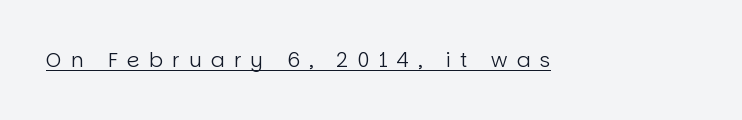
The image shows 20 px text type, upright; set unusually wide letter spacing (+0.47 em), underlined.
